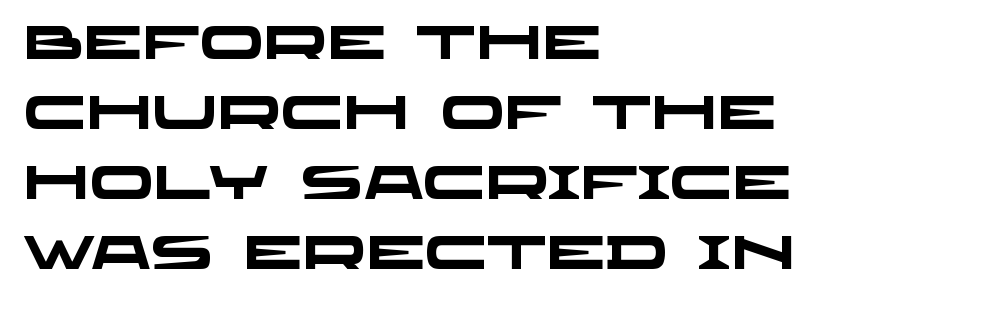
Honestly, the letter spacing is just normal — you wouldn't notice it. These lines are set flush left with a ragged right edge. Weight: bold. The string is rendered with underlining switched off. A typesetter would call this proportional, since set widths differ per character.
